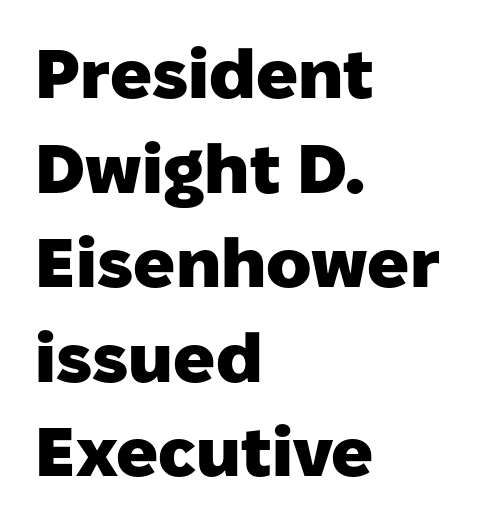
The image shows 69 px heavy sans-serif type, upright; set left-aligned, normal line spacing (1.37x), normal letter spacing, not underlined; low stroke contrast and a medium x-height.
